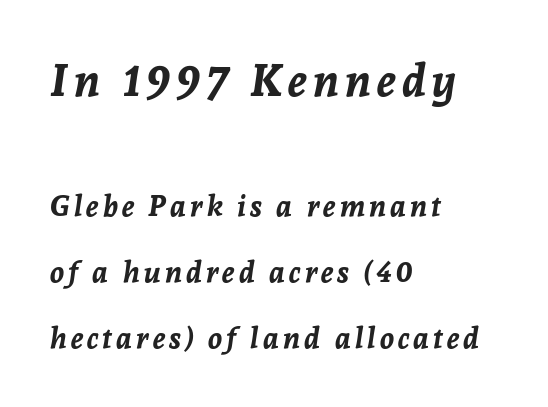
Q: Is the text bold? A: Yes.
Q: Is the text italic (slanted)? A: Yes, it leans right by about 8 degrees.
Q: Is the text underlined? A: No.
Q: How is the paragraph aligned? A: Left-aligned.
Q: Is the spacing between lines tight, normal or loose? A: Loose.
Q: Which block of text is set in a larger size, the first (top) or the second (bottom)? A: The first (top) one.
Q: Width (condensed, normal, or wide)? A: Normal.
Q: Stroke contrast? A: Low.
Q: x-height? A: Medium.
Q: Monospaced? A: No.
